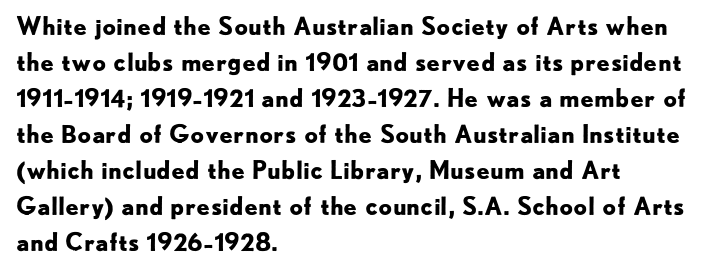
Q: Is the text bold? A: Yes.
Q: Is the text italic (slanted)? A: No, it is upright.
Q: Is the text underlined? A: No.
Q: How is the paragraph aligned? A: Left-aligned.
Q: Is the spacing between letters normal or unusually wide? A: Normal.
Q: Is the spacing between lines tight, normal or loose? A: Normal.
